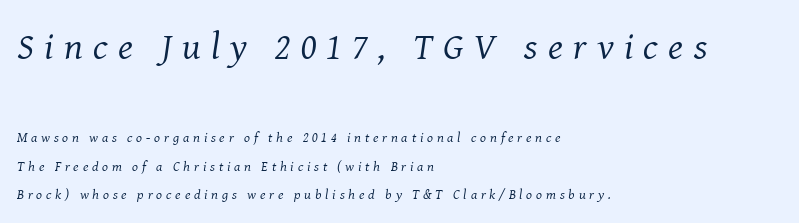
The face looks like a standard text weight, possibly lighter. Looks like regular typesetting: each glyph gets only the width it needs. The space between consecutive lines is lavish. Size hierarchy here favors the leading block over the trailing one. A clean baseline with only descenders dipping below it. Serif or sans? Serif — the stroke terminals have little feet.
